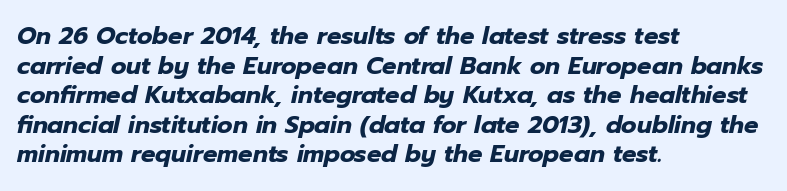
{"italic": "yes", "lean": "right", "slant_degrees": 12, "bold": "yes", "underline": "no", "align": "left", "line_spacing_ratio": 1.23, "letter_spacing": "normal", "letter_spacing_em": 0.0, "glyph_px": 24}
